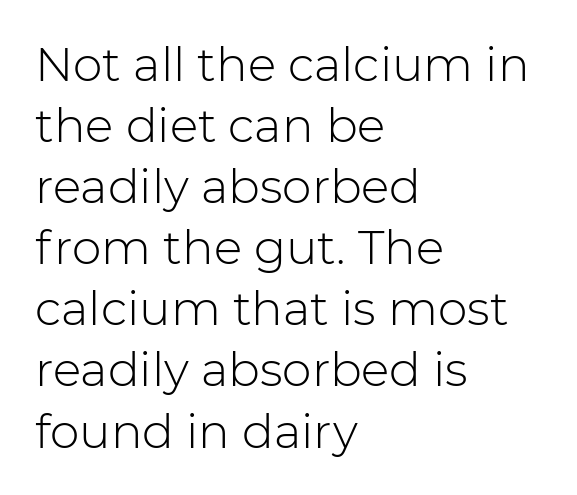
The image shows 47 px light sans-serif type, upright; set left-aligned, normal line spacing (1.3x), normal letter spacing, not underlined; low stroke contrast and a medium x-height.
